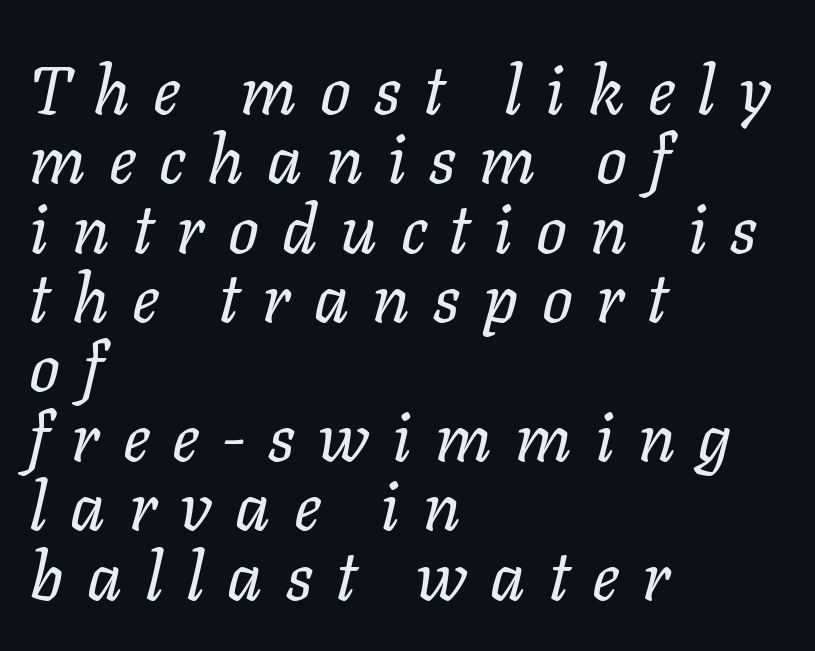
{"italic": "yes", "lean": "right", "slant_degrees": 11, "bold": "no", "weight": "regular", "width": "normal", "stroke_contrast": "low", "x_height": "medium", "monospaced": "no", "underline": "no", "align": "left", "line_spacing": "tight", "line_spacing_ratio": 1.02, "letter_spacing": "wide", "letter_spacing_em": 0.34, "glyph_px": 68}
